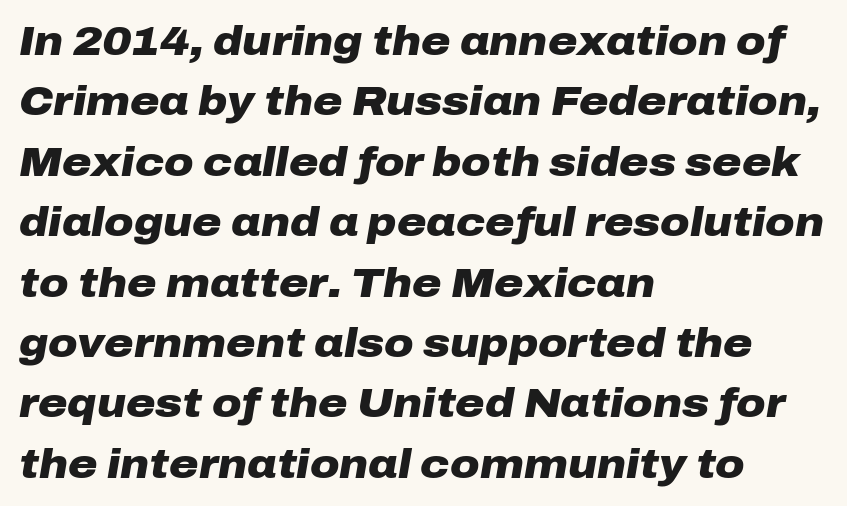
Q: Is the text bold? A: Yes.
Q: Is the text italic (slanted)? A: Yes, it leans right by about 10 degrees.
Q: Is the text underlined? A: No.
Q: How is the paragraph aligned? A: Left-aligned.
Q: Is the spacing between letters normal or unusually wide? A: Normal.
Q: Is the spacing between lines tight, normal or loose? A: Normal.
Q: Width (condensed, normal, or wide)? A: Wide.
Q: Stroke contrast? A: Low.
Q: x-height? A: Medium.
Q: Monospaced? A: No.
